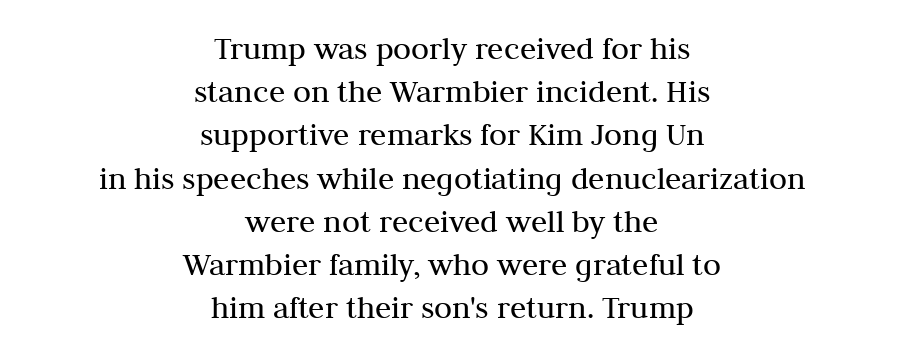
Horizontal bands of white between lines are of average thickness. Serifs: yes, visible at the terminals of the letterforms. Neither beginnings nor endings align; midpoints do. The specimen reads as upright at a glance.
